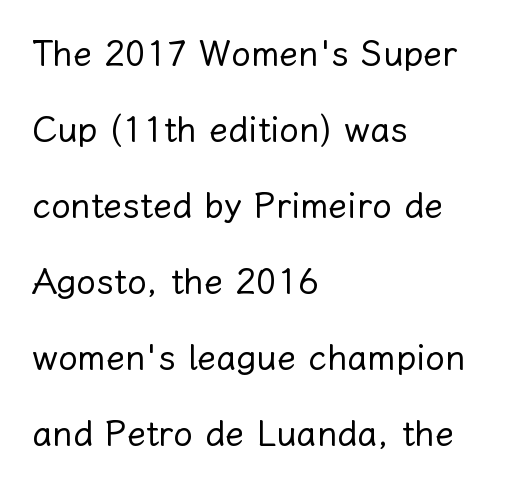
Q: Is the text bold? A: No.
Q: Is the text italic (slanted)? A: No, it is upright.
Q: Is the text underlined? A: No.
Q: How is the paragraph aligned? A: Left-aligned.
Q: Is the spacing between letters normal or unusually wide? A: Normal.
Q: Is the spacing between lines tight, normal or loose? A: Loose.
Q: Width (condensed, normal, or wide)? A: Normal.
Q: Stroke contrast? A: Low.
Q: x-height? A: Medium.
Q: Monospaced? A: No.
